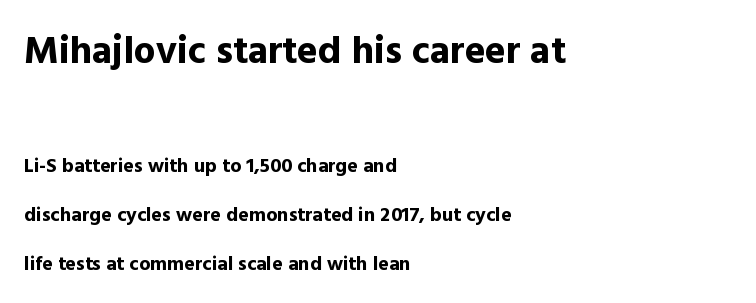
Just letters on the line, the space beneath them empty. Character widths vary here, with narrow letters taking less room than wide ones. I'd describe the lettering as bold — thick and assertive. Tracking here is standard; glyphs follow each other at the usual distance. The lines are quadded left.
